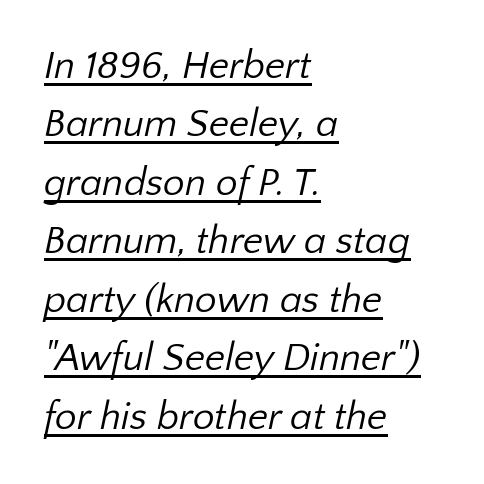
{"serif": "no", "bold": "no", "weight": "regular", "width": "normal", "stroke_contrast": "low", "x_height": "medium", "monospaced": "no", "underline": "yes", "align": "left", "line_spacing": "normal", "line_spacing_ratio": 1.5, "letter_spacing": "normal", "letter_spacing_em": 0.0, "glyph_px": 39}
